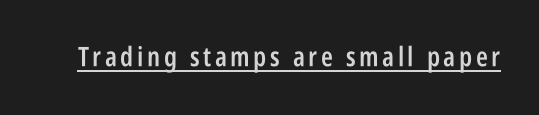
Underline: present. No italicization has been applied; the sample stays upright. Summary of weight: moderately heavy, a semibold.
